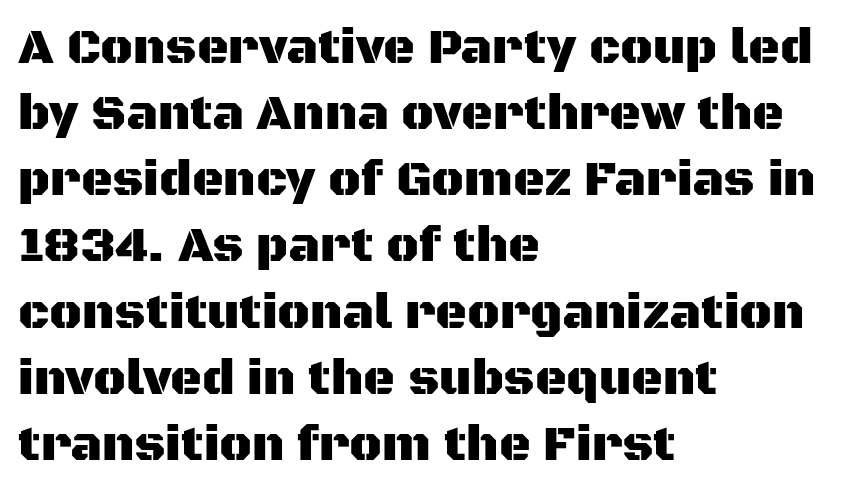
These lines were composed using upright roman letters. The letters advance in unequal steps, a hallmark of proportional type. These lines stack with their left ends in a neat column. Nobody touched the tracking dial on this one. The glyphs are unaccompanied by any horizontal stroke below them.
